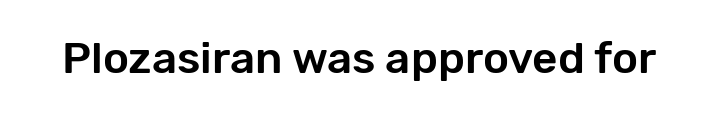
{"serif": "no", "italic": "no", "width": "normal", "stroke_contrast": "low", "x_height": "medium", "monospaced": "no", "underline": "no", "letter_spacing": "normal", "letter_spacing_em": 0.0, "glyph_px": 44}
